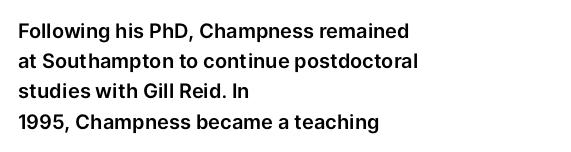
The image shows 20 px text type, upright; set left-aligned, normal line spacing (1.51x), normal letter spacing, not underlined.
